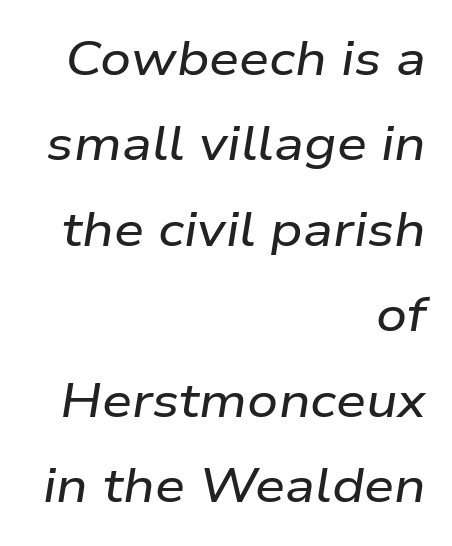
This rendering leaves character spacing at its baseline value. The rendering uses natural spacing where letterforms have individual widths. The foot of each line stays bare and open. The paragraph has a hard right edge and a soft left edge. Rendered with sloped, italic letterforms.
